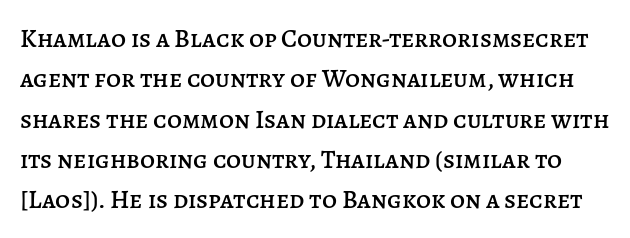
{"italic": "no", "underline": "no", "line_spacing": "normal", "line_spacing_ratio": 1.55, "letter_spacing": "normal", "letter_spacing_em": 0.0, "glyph_px": 26}
